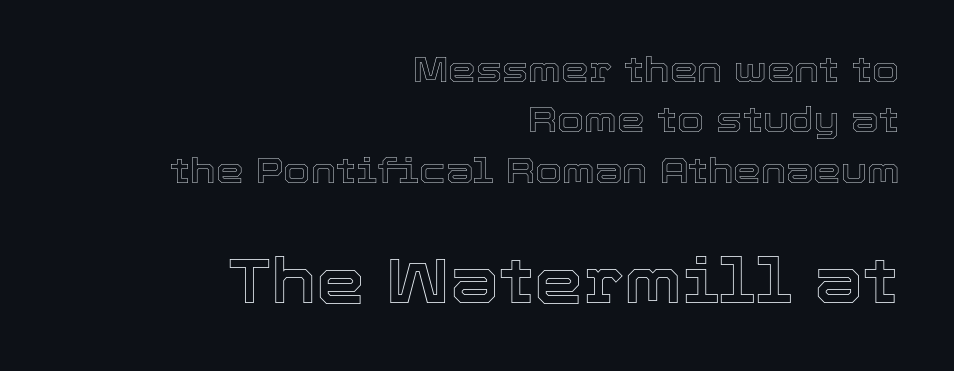
{"italic": "no", "width": "normal", "x_height": "medium", "monospaced": "no", "underline": "no", "align": "right", "line_spacing": "normal", "line_spacing_ratio": 1.44, "letter_spacing": "normal", "letter_spacing_em": 0.0, "larger_block": "second", "size_ratio": 1.77, "glyph_px": 62}
